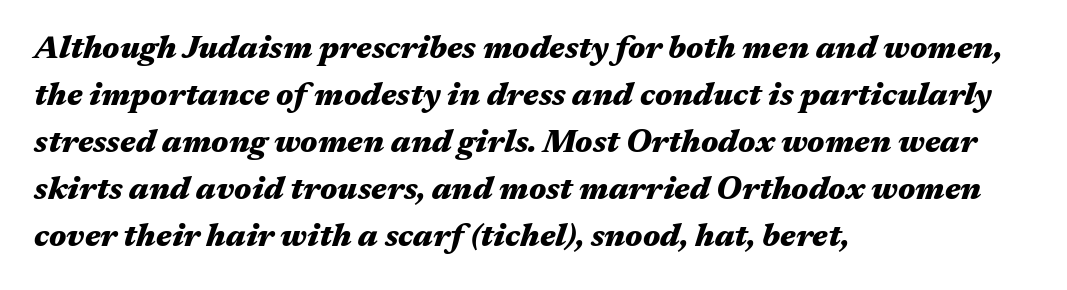
Q: Is the text bold? A: Yes.
Q: Is the text italic (slanted)? A: Yes, it leans right by about 17 degrees.
Q: Is the text underlined? A: No.
Q: How is the paragraph aligned? A: Left-aligned.
Q: Is the spacing between letters normal or unusually wide? A: Normal.
Q: Is the spacing between lines tight, normal or loose? A: Normal.
Q: Width (condensed, normal, or wide)? A: Wide.
Q: Stroke contrast? A: Medium.
Q: x-height? A: Medium.
Q: Monospaced? A: No.
